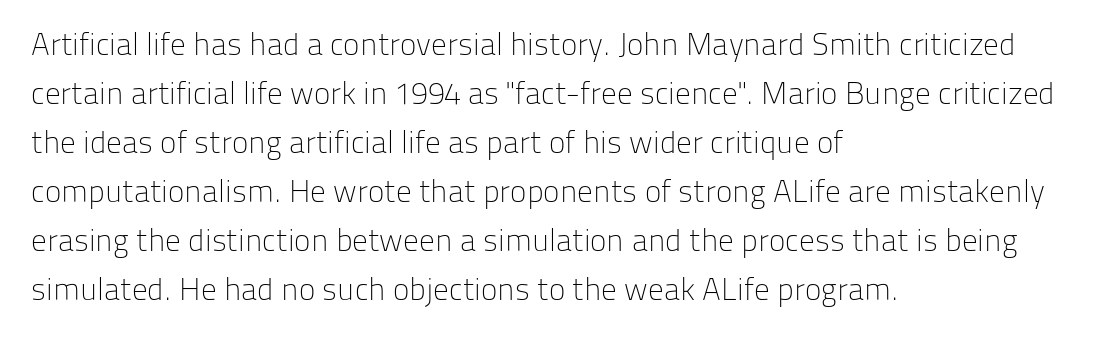
{"serif": "no", "italic": "no", "bold": "no", "weight": "light", "width": "normal", "stroke_contrast": "low", "x_height": "medium", "monospaced": "no", "underline": "no", "align": "left", "line_spacing": "normal", "line_spacing_ratio": 1.58, "letter_spacing": "normal", "letter_spacing_em": 0.0, "glyph_px": 31}
